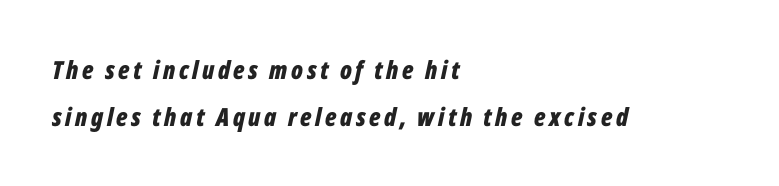
Q: Is the text bold? A: Yes.
Q: Is the text italic (slanted)? A: Yes, it leans right by about 12 degrees.
Q: Is the text underlined? A: No.
Q: How is the paragraph aligned? A: Left-aligned.
